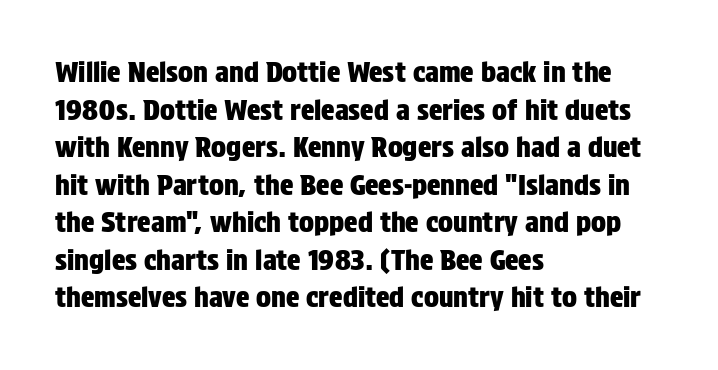
The image shows 28 px condensed sans-serif type, upright; set left-aligned, normal line spacing (1.34x), normal letter spacing, not underlined; low stroke contrast and a large x-height.
